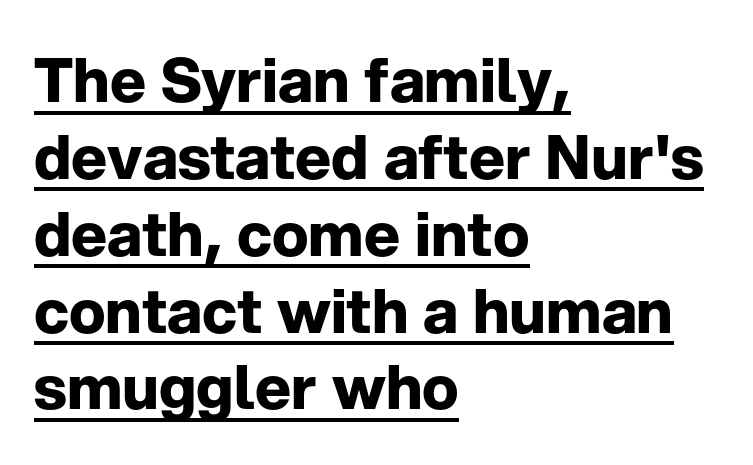
You can tell it's not italic because the verticals are truly vertical. Short and long lines alike share a common starting point at left. Varying glyph widths throughout — classic text-font behaviour. How are the letters spaced? Ordinarily, with no added tracking. Notice how descenders clear the ascenders below comfortably — that's standard leading. Descenders here cross a horizontal rule under the line.
